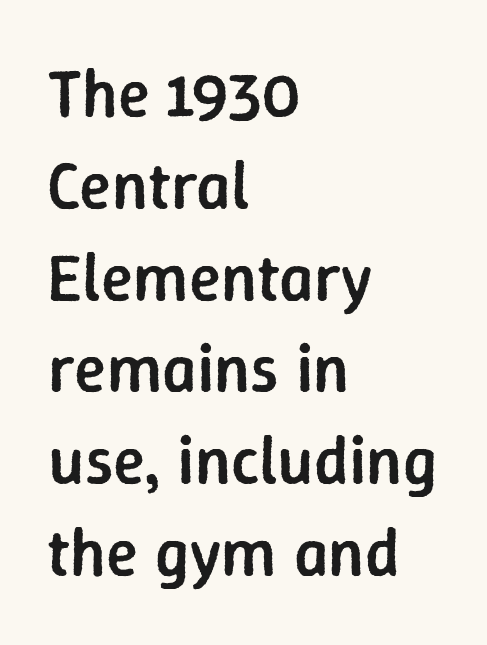
Upright lettering throughout. In CSS terms this would be text-align: left. Font category for this specimen: sans-serif. You could not count columns in this text — the font is proportionally spaced. How are the letters spaced? Ordinarily, with no added tracking. I'd describe the lettering as semibold — firm but not a full bold.
